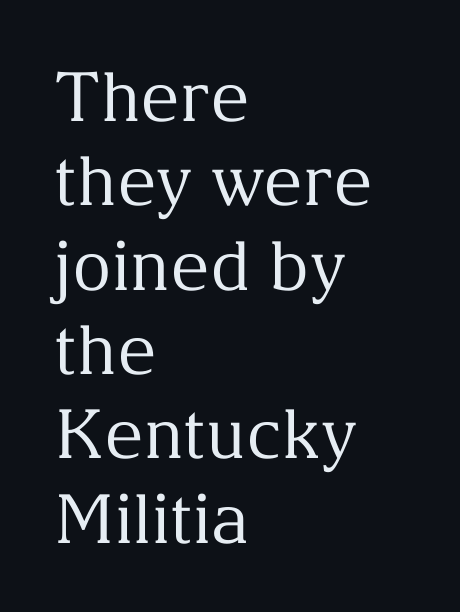
Characters follow at the spacing the type designer built in. The rendering anchors every line to the left-hand side. Counters stay open thanks to moderate or lighter strokes. Words float on clear page, feet unadorned. No italicization has been applied; the sample stays upright.
